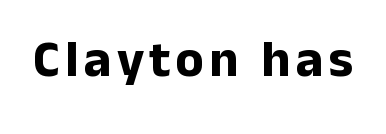
The image shows 52 px bold sans-serif type, upright; set not underlined; low stroke contrast and a medium x-height.
